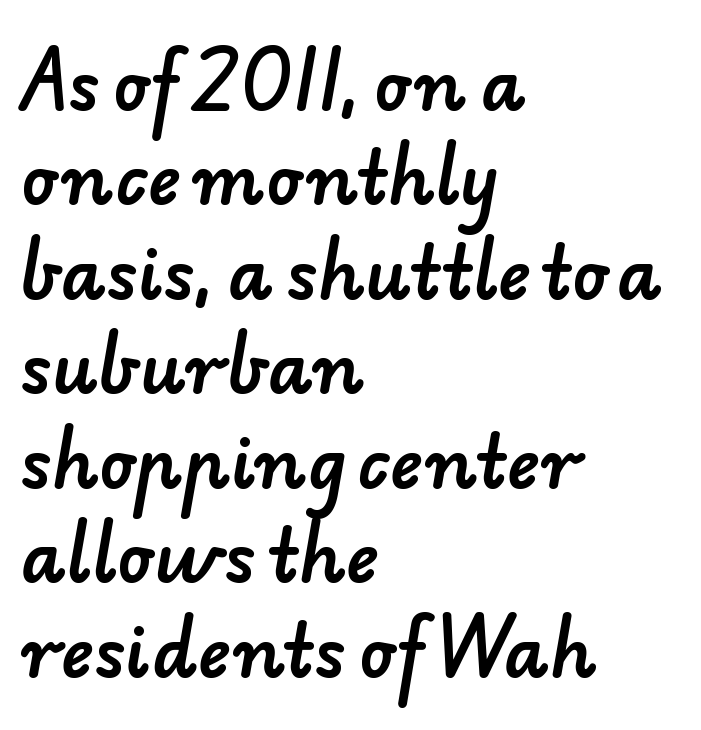
The image shows 70 px sans-serif type; set left-aligned, normal line spacing (1.35x), normal letter spacing, not underlined; low stroke contrast and a small x-height.
